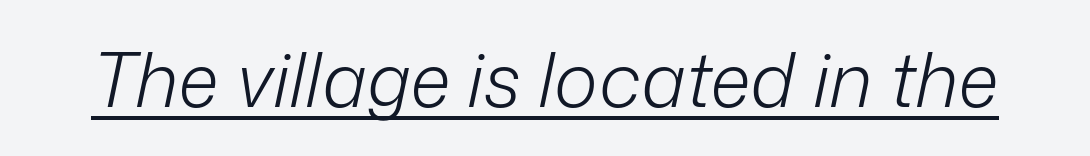
{"italic": "yes", "lean": "right", "slant_degrees": 12, "bold": "no", "weight": "light", "width": "normal", "stroke_contrast": "low", "x_height": "medium", "monospaced": "no", "underline": "yes", "letter_spacing": "normal", "letter_spacing_em": 0.0, "glyph_px": 75}
